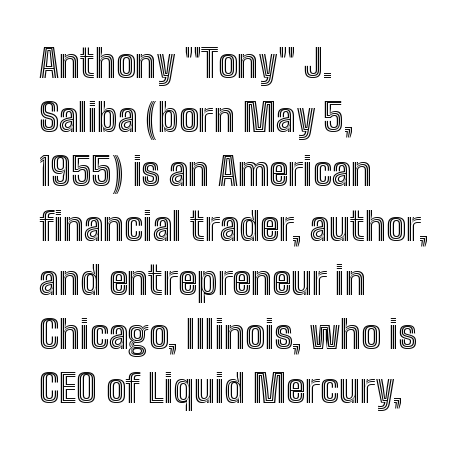
The type is set solid horizontally, with unmodified tracking. Is this a fixed-width face? No — the glyphs have proportional, varying widths. Unlike italic type, these characters show no tilt at all. Every row of glyphs begins at an identical x-position on the left.
